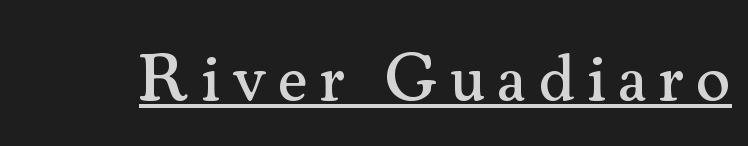
{"serif": "yes", "italic": "no", "width": "normal", "stroke_contrast": "medium", "x_height": "small", "monospaced": "no", "underline": "yes", "glyph_px": 66}
